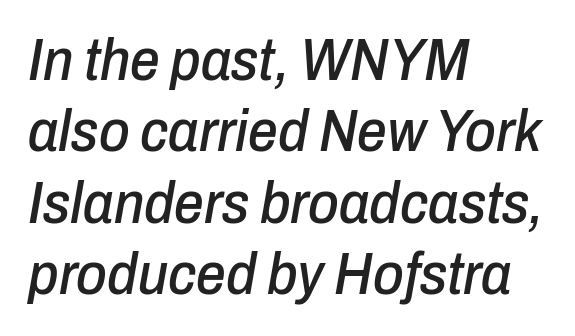
Q: Is the text italic (slanted)? A: Yes, it leans right by about 10 degrees.
Q: Is the text underlined? A: No.
Q: How is the paragraph aligned? A: Left-aligned.
Q: Is the spacing between letters normal or unusually wide? A: Normal.
Q: Width (condensed, normal, or wide)? A: Condensed.
Q: Stroke contrast? A: Low.
Q: x-height? A: Medium.
Q: Monospaced? A: No.
